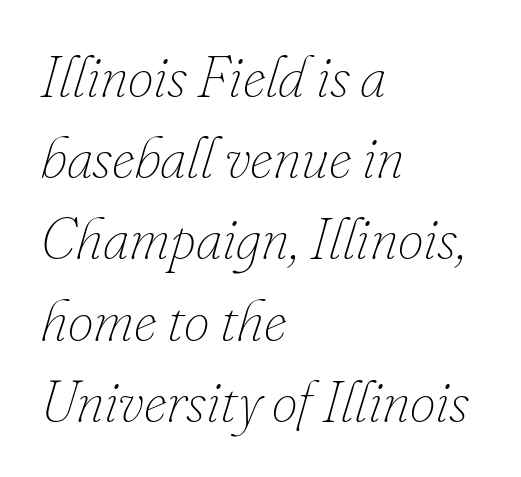
Reading down the column, the eye jumps a familiar distance to each next line. Beneath every word, the page is bare. Does extra space separate the letters? No, they use regular spacing. Notice how the stems are inclined rather than vertical — that's the hallmark of italics. Spacing verdict: proportional, widths tailored to each character. Stroke mass is kept to a normal reading level or below.
